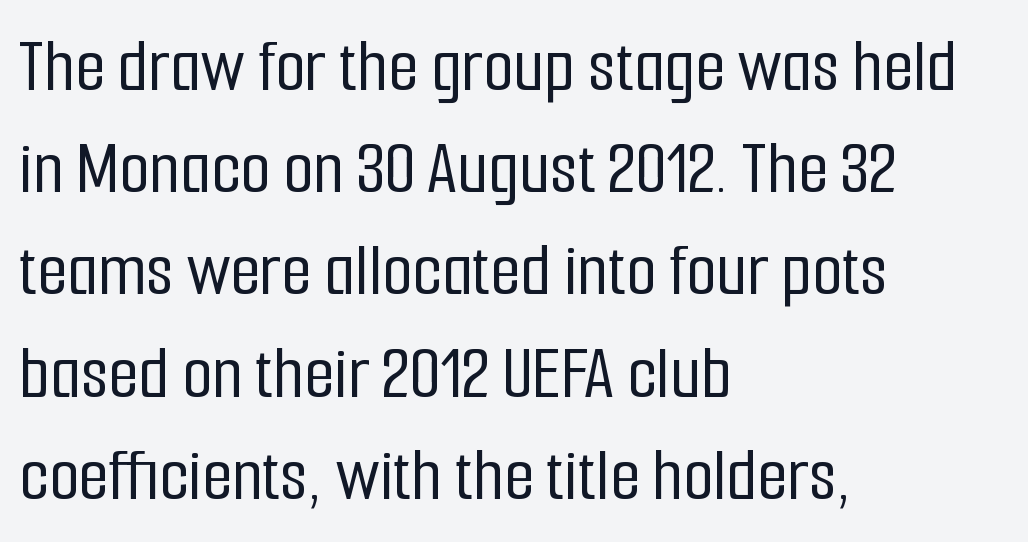
{"serif": "no", "italic": "no", "width": "condensed", "stroke_contrast": "low", "x_height": "medium", "monospaced": "no", "underline": "no", "align": "left", "line_spacing": "normal", "line_spacing_ratio": 1.31, "letter_spacing": "normal", "letter_spacing_em": 0.0, "glyph_px": 78}
